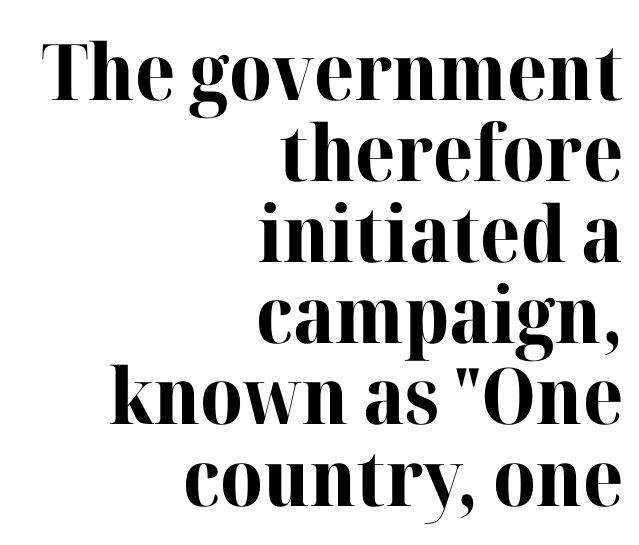
Q: Is the text bold? A: Yes.
Q: Is the text italic (slanted)? A: No, it is upright.
Q: Is the typeface a serif or a sans-serif typeface? A: Serif.
Q: Is the text underlined? A: No.
Q: How is the paragraph aligned? A: Right-aligned.
Q: Is the spacing between letters normal or unusually wide? A: Normal.
Q: Is the spacing between lines tight, normal or loose? A: Tight.
Q: Width (condensed, normal, or wide)? A: Normal.
Q: Stroke contrast? A: High.
Q: x-height? A: Medium.
Q: Monospaced? A: No.
